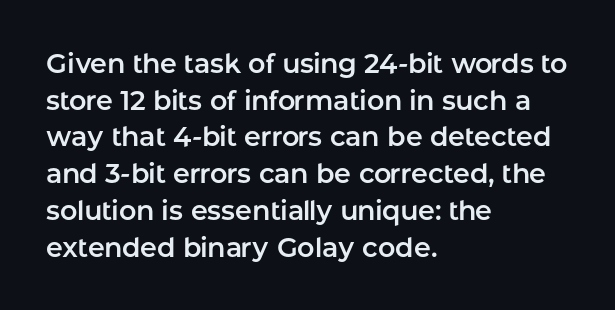
Q: Is the text italic (slanted)? A: No, it is upright.
Q: Is the text underlined? A: No.
Q: How is the paragraph aligned? A: Left-aligned.
Q: Is the spacing between letters normal or unusually wide? A: Normal.
Q: Is the spacing between lines tight, normal or loose? A: Normal.
